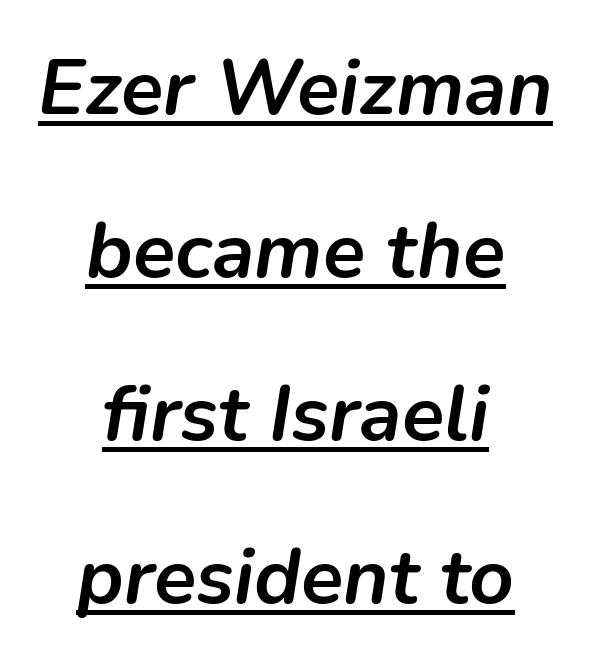
Quick note: interline space is abundant. These lines are rendered in a variable-pitch font. The typesetter chose a symmetrical, centered arrangement here. The words here are underlined. Typographic density is high because the face is bold.
